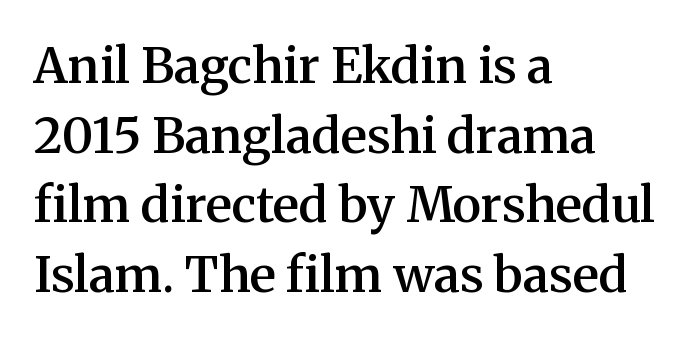
The image shows 49 px semibold serif type, upright; set left-aligned, normal line spacing (1.42x), normal letter spacing, not underlined; medium stroke contrast and a medium x-height.
